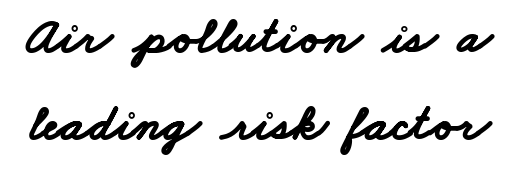
The image shows 51 px bold, wide sans-serif type; set normal line spacing (1.7x), normal letter spacing, not underlined; low stroke contrast and a small x-height.
